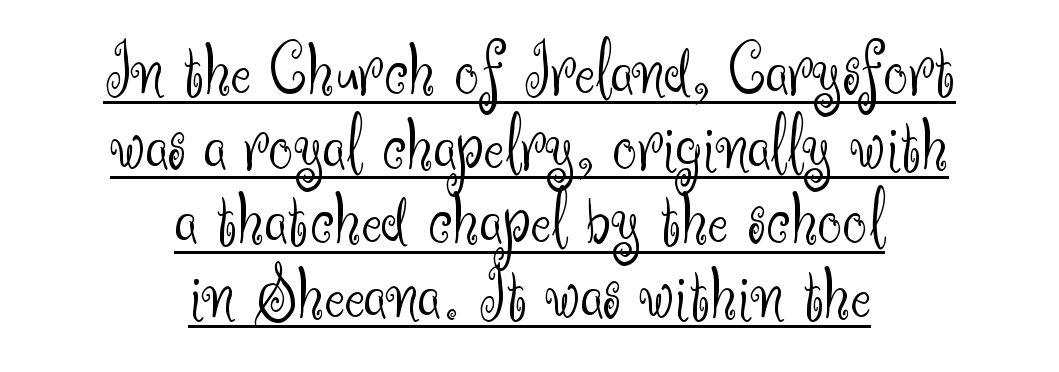
Q: Is the text bold? A: No.
Q: Is the text italic (slanted)? A: No, it is upright.
Q: Is the typeface a serif or a sans-serif typeface? A: Sans-serif.
Q: Is the text underlined? A: Yes.
Q: How is the paragraph aligned? A: Centered.
Q: Is the spacing between letters normal or unusually wide? A: Normal.
Q: Is the spacing between lines tight, normal or loose? A: Tight.
Q: Width (condensed, normal, or wide)? A: Normal.
Q: Stroke contrast? A: Medium.
Q: x-height? A: Small.
Q: Monospaced? A: No.
